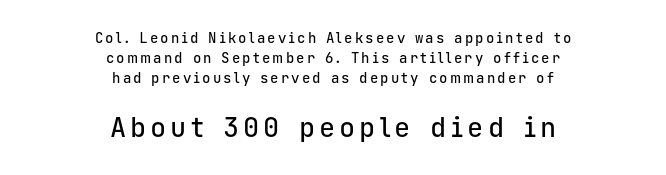
A student would call this center alignment; a typographer would say set centered. The later block is typeset at a bigger size than the earlier block. The glyphs are unaccompanied by any horizontal stroke below them. The line-height multiplier appears to be the usual default. The font's upright variant was chosen for this text.
